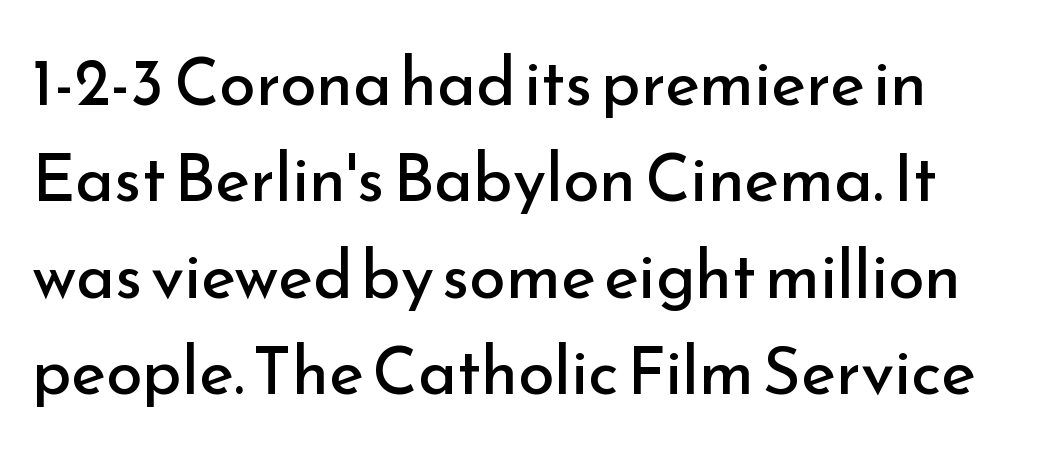
The image shows 66 px regular-weight sans-serif type, upright; set left-aligned, normal line spacing (1.46x), normal letter spacing, not underlined; low stroke contrast and a small x-height.
